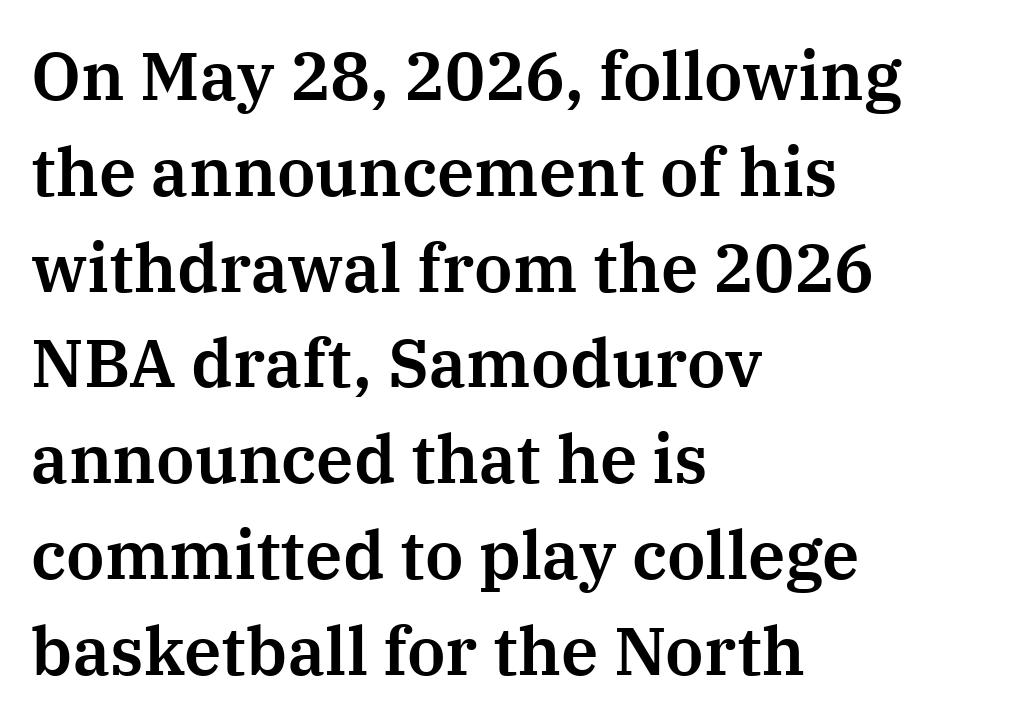
Q: Is the text italic (slanted)? A: No, it is upright.
Q: Is the typeface a serif or a sans-serif typeface? A: Serif.
Q: Is the text underlined? A: No.
Q: How is the paragraph aligned? A: Left-aligned.
Q: Is the spacing between letters normal or unusually wide? A: Normal.
Q: Is the spacing between lines tight, normal or loose? A: Normal.
Q: Width (condensed, normal, or wide)? A: Normal.
Q: Stroke contrast? A: Medium.
Q: x-height? A: Medium.
Q: Monospaced? A: No.
